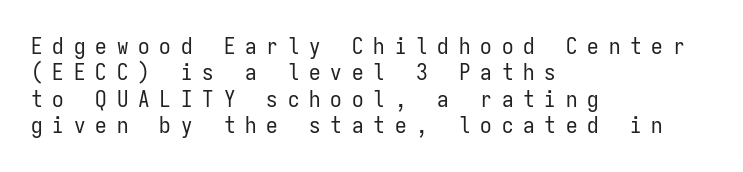
Q: Is the text bold? A: No.
Q: Is the text italic (slanted)? A: No, it is upright.
Q: Is the text underlined? A: No.
Q: How is the paragraph aligned? A: Left-aligned.
Q: Is the spacing between letters normal or unusually wide? A: Unusually wide.
Q: Is the spacing between lines tight, normal or loose? A: Tight.
